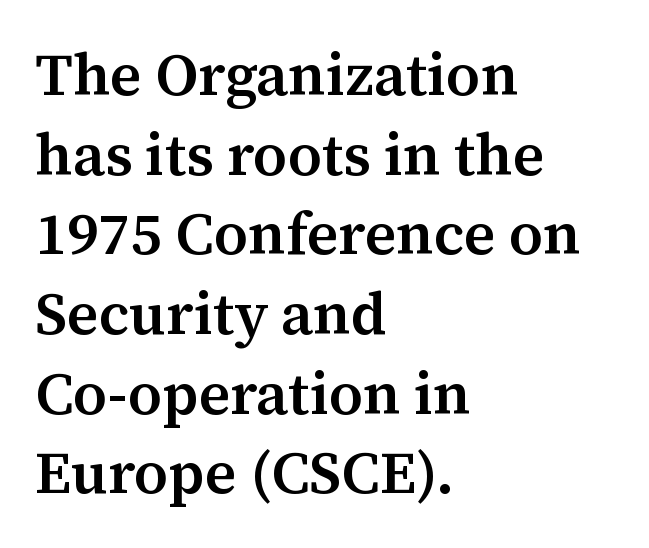
The rendering uses natural spacing where letterforms have individual widths. Evenly set lines give the paragraph a standard silhouette. Typesetter's note: demi weight, one step under bold. The axis of the letterforms is exactly vertical. Caption: standard tracking, unaltered.
